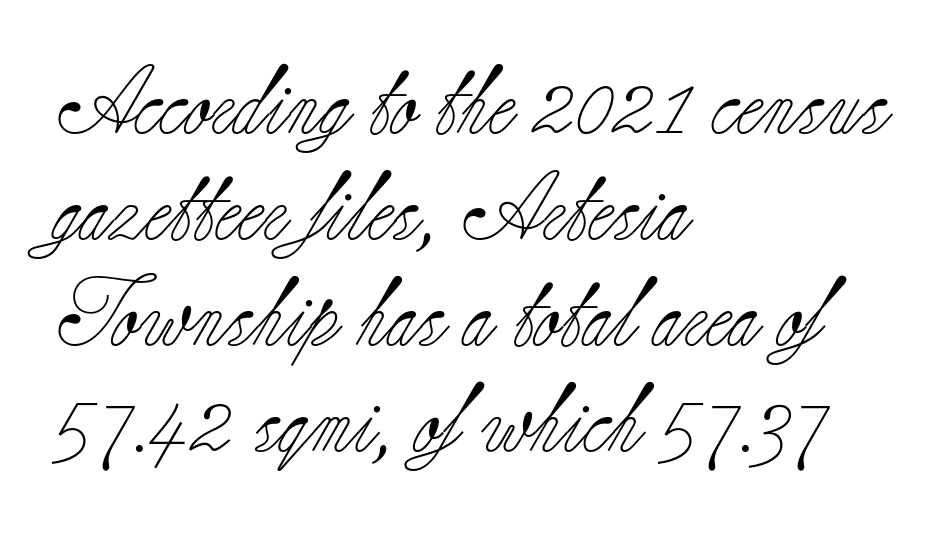
Q: Is the text bold? A: No.
Q: Is the text italic (slanted)? A: Yes.
Q: Is the typeface a serif or a sans-serif typeface? A: Serif.
Q: Is the text underlined? A: No.
Q: How is the paragraph aligned? A: Left-aligned.
Q: Is the spacing between letters normal or unusually wide? A: Normal.
Q: Is the spacing between lines tight, normal or loose? A: Normal.
Q: Width (condensed, normal, or wide)? A: Normal.
Q: Stroke contrast? A: Low.
Q: x-height? A: Small.
Q: Monospaced? A: No.
